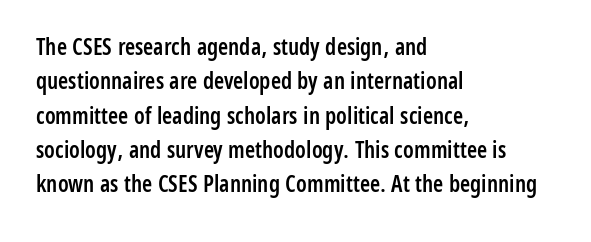
The image shows 23 px text type, upright; set left-aligned, normal line spacing (1.49x), normal letter spacing, not underlined.
